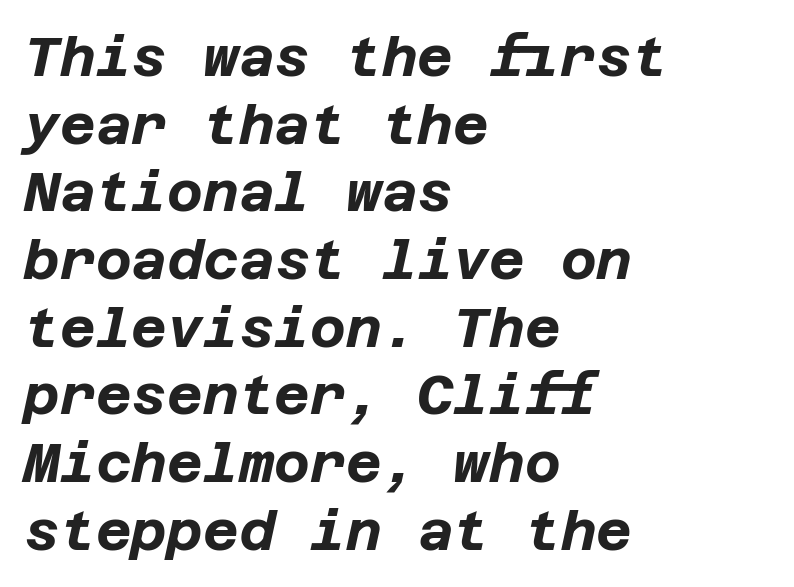
{"italic": "yes", "lean": "right", "slant_degrees": 12, "bold": "yes", "weight": "bold", "width": "normal", "stroke_contrast": "low", "x_height": "large", "underline": "no", "align": "left", "line_spacing_ratio": 1.23, "letter_spacing": "normal", "letter_spacing_em": 0.0, "glyph_px": 55}
